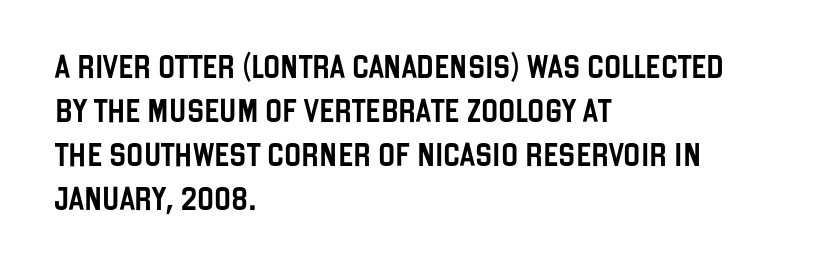
The space directly below the letters is spotless. Vertical spacing — loose. What stands out about the letter spacing? Nothing — it is the standard amount. Does the copy run flush right? No — it runs flush left.
